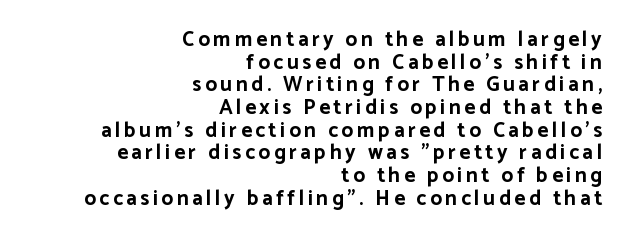
{"italic": "no", "bold": "yes", "underline": "no", "align": "right", "line_spacing": "tight", "line_spacing_ratio": 1.08, "glyph_px": 21}
